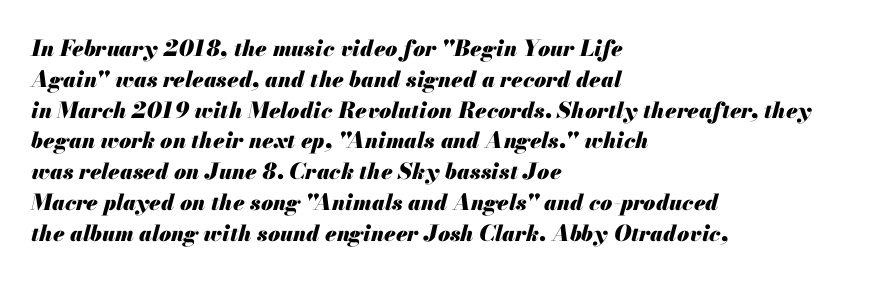
The image shows 22 px bold type, italic (leaning right); set left-aligned, normal line spacing (1.4x), normal letter spacing, not underlined.
